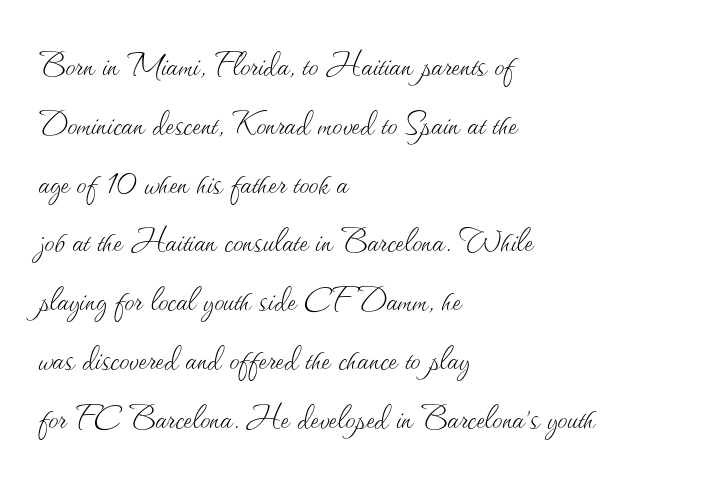
The image shows 40 px thin type; set left-aligned, normal line spacing (1.47x), normal letter spacing, not underlined; medium stroke contrast and a small x-height.
